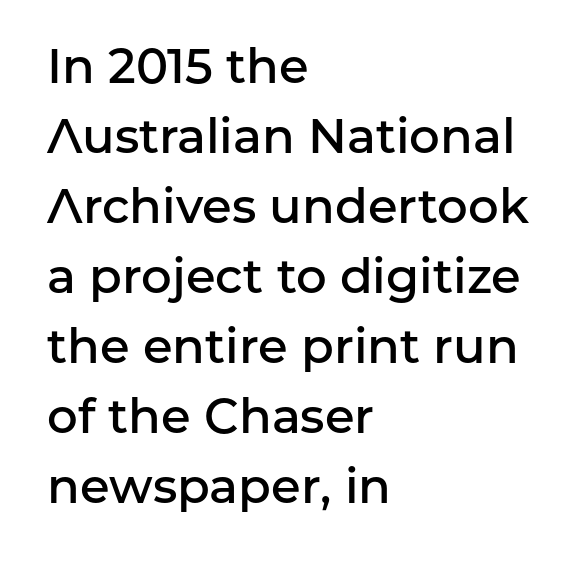
{"serif": "no", "italic": "no", "bold": "semi", "weight": "semibold", "width": "normal", "stroke_contrast": "low", "x_height": "medium", "monospaced": "no", "underline": "no", "align": "left", "line_spacing": "normal", "line_spacing_ratio": 1.46, "letter_spacing": "normal", "letter_spacing_em": 0.0, "glyph_px": 48}
